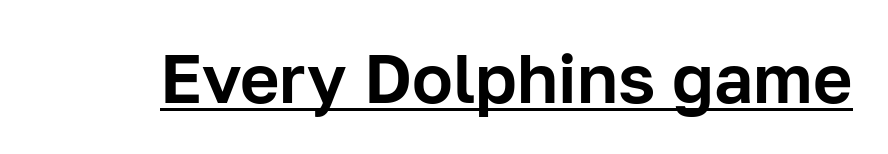
A sans-serif font was chosen for this passage. The letters advance in unequal steps, a hallmark of proportional type. No italicization has been applied; the sample stays upright. Quick note: underline on. Students, note that the glyphs here touch the page at normal intervals.
